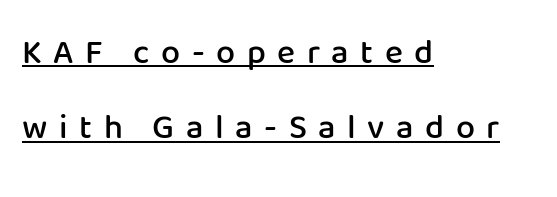
The image shows 34 px semibold sans-serif type, upright; set left-aligned, loose line spacing (2.21x), unusually wide letter spacing (+0.34 em), underlined; low stroke contrast and a medium x-height.
